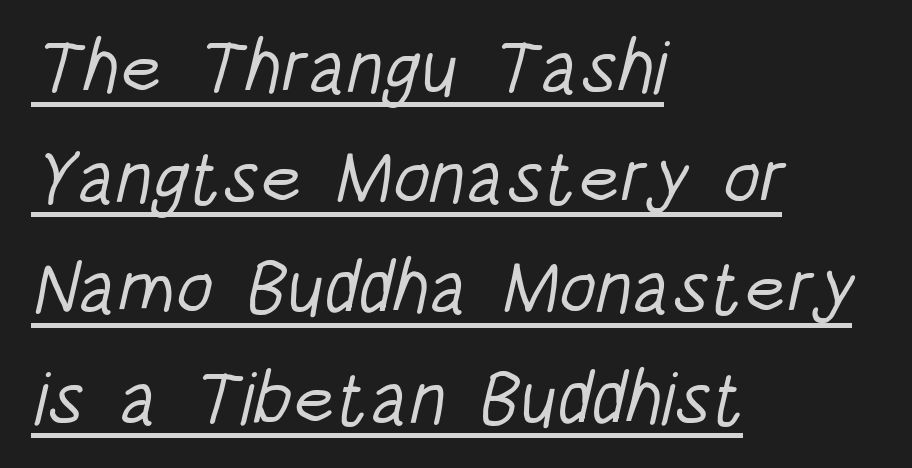
Q: Is the text bold? A: No.
Q: Is the typeface a serif or a sans-serif typeface? A: Sans-serif.
Q: Is the text underlined? A: Yes.
Q: How is the paragraph aligned? A: Left-aligned.
Q: Is the spacing between letters normal or unusually wide? A: Normal.
Q: Is the spacing between lines tight, normal or loose? A: Normal.
Q: Width (condensed, normal, or wide)? A: Condensed.
Q: Stroke contrast? A: Low.
Q: x-height? A: Large.
Q: Monospaced? A: No.
